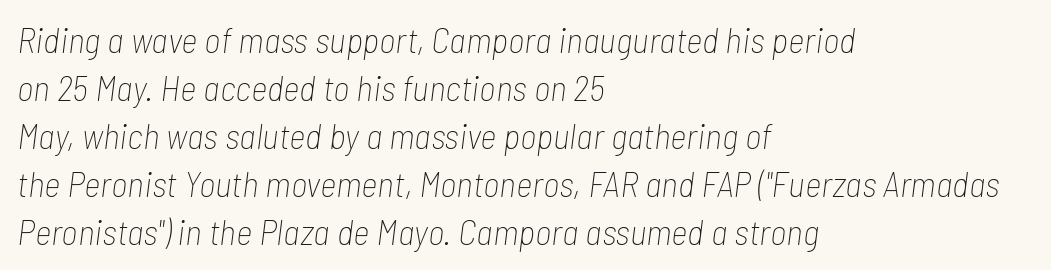
{"italic": "yes", "lean": "right", "slant_degrees": 7, "bold": "no", "weight": "thin", "width": "condensed", "stroke_contrast": "low", "x_height": "medium", "monospaced": "no", "underline": "no", "align": "left", "line_spacing": "normal", "line_spacing_ratio": 1.33, "letter_spacing": "normal", "letter_spacing_em": 0.0, "glyph_px": 36}
